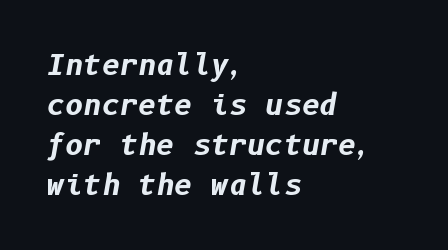
Underlining? Definitely not there. The setting favours the left margin, as ordinary paragraphs usually do. This sample uses plain, unmodified letter spacing. Each glyph is drawn with heavy, bold strokes. If you drew a line through each stem, it would be angled. Regarding leading, the lines here are spaced in the standard way.
